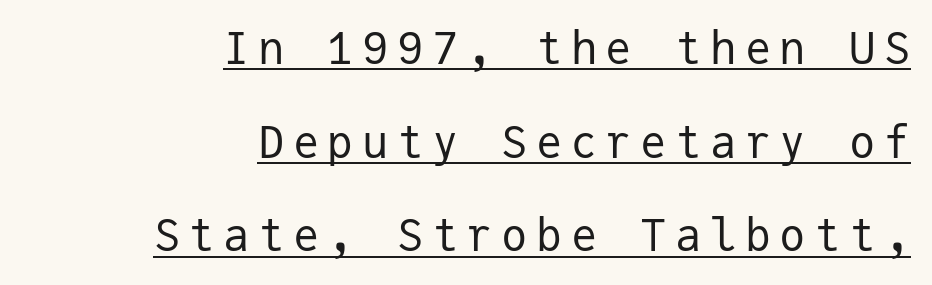
Q: Is the text bold? A: No.
Q: Is the text italic (slanted)? A: No, it is upright.
Q: Is the typeface a serif or a sans-serif typeface? A: Sans-serif.
Q: Is the text underlined? A: Yes.
Q: How is the paragraph aligned? A: Right-aligned.
Q: Is the spacing between lines tight, normal or loose? A: Loose.
Q: Width (condensed, normal, or wide)? A: Normal.
Q: Stroke contrast? A: Low.
Q: x-height? A: Medium.
Q: Monospaced? A: Yes.
